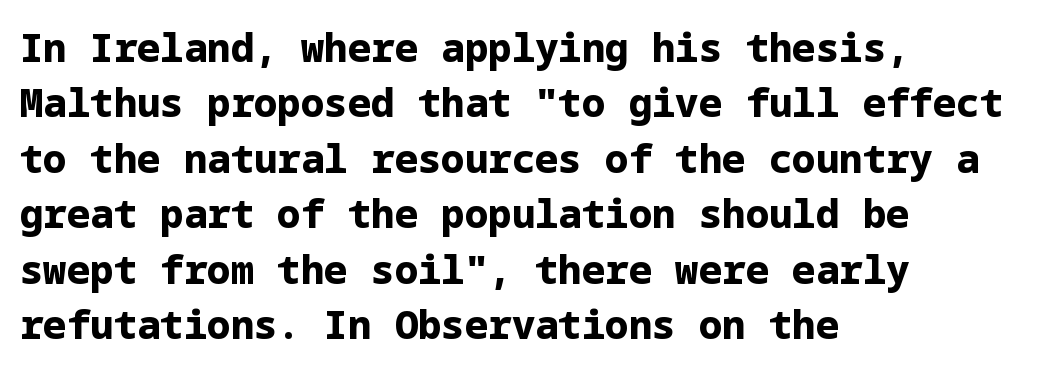
{"serif": "no", "italic": "no", "bold": "yes", "weight": "bold", "width": "normal", "stroke_contrast": "low", "x_height": "medium", "underline": "no", "align": "left", "line_spacing": "normal", "line_spacing_ratio": 1.42, "letter_spacing": "normal", "letter_spacing_em": 0.0, "glyph_px": 39}
